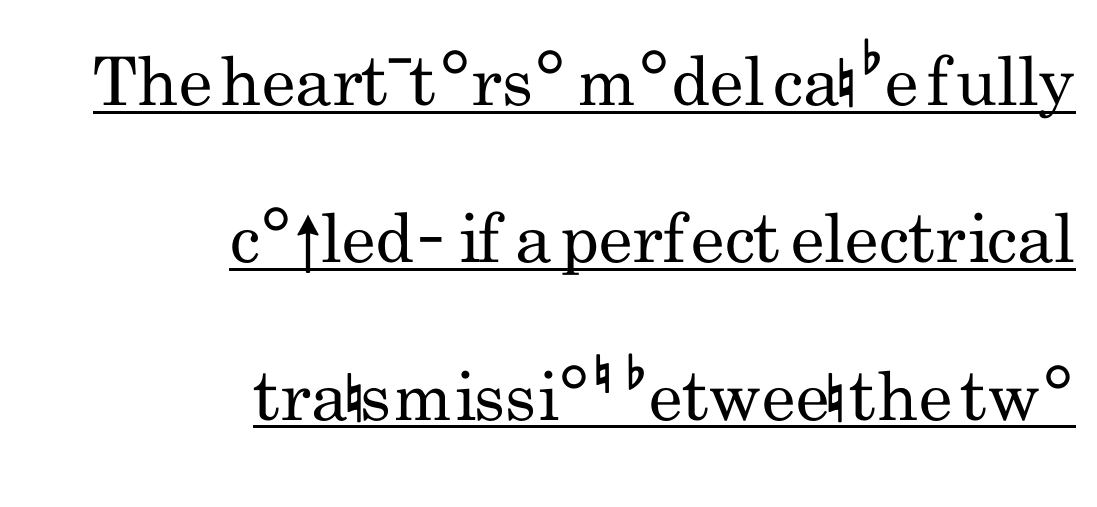
Weight: regular or lighter. The letters stand straight up with perfectly vertical stems. You can tell from the bare stems that sans-serif type was used. The face used here is proportionally spaced, like ordinary book or web type.
